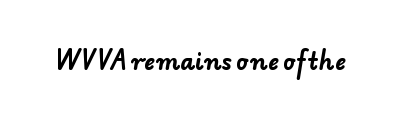
Compared with typical body copy, the letter spacing here is the same. A bare baseline throughout the passage. Chunky letters — that's bold for sure.
